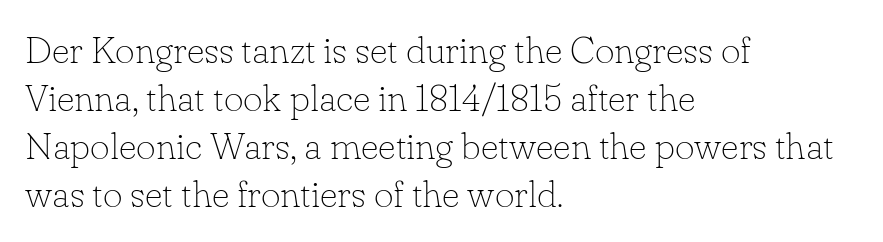
The image shows 38 px thin serif type, upright; set left-aligned, normal line spacing (1.26x), normal letter spacing, not underlined; low stroke contrast and a small x-height.
